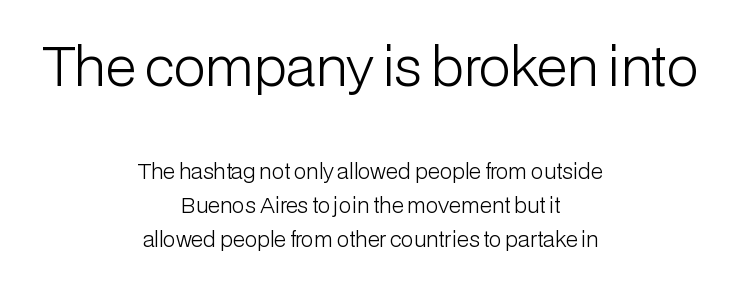
Regarding serifs, this sample does without them. Rendered with straight, roman letterforms. The setting favours the middle, as headings and verse often do. Plain, unruled lines of type.
